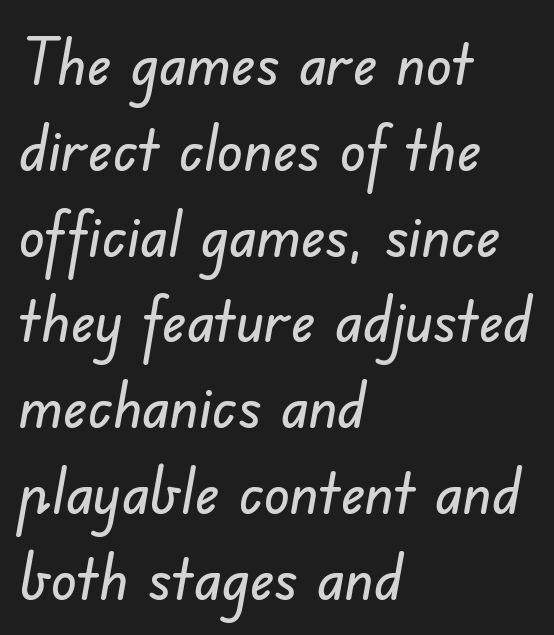
Q: Is the typeface a serif or a sans-serif typeface? A: Sans-serif.
Q: Is the text underlined? A: No.
Q: How is the paragraph aligned? A: Left-aligned.
Q: Is the spacing between letters normal or unusually wide? A: Normal.
Q: Is the spacing between lines tight, normal or loose? A: Normal.
Q: Width (condensed, normal, or wide)? A: Normal.
Q: Stroke contrast? A: Low.
Q: x-height? A: Small.
Q: Monospaced? A: No.
